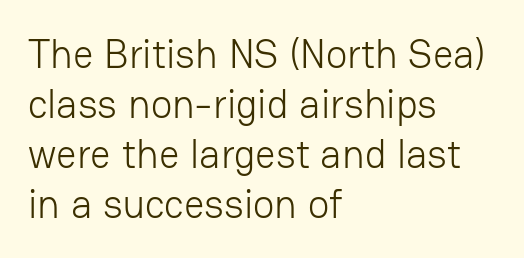
No letter is thick-stroked: the sample isn't bold. A clean baseline with only descenders dipping below it. A normal amount of white space separates one row of letters from the next. Leftover space on each line is placed entirely after the last word. There is no visible air inserted between adjacent glyphs. Ordinary non-slanted type is in use.
